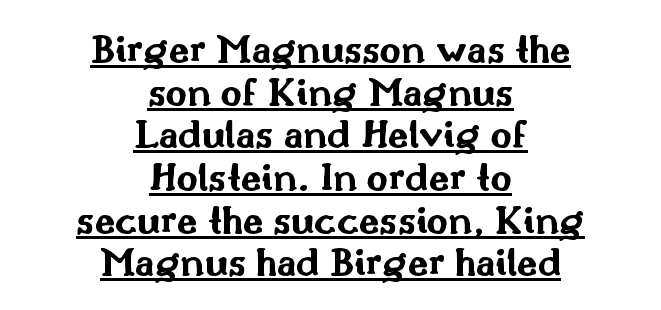
Q: Is the text bold? A: Yes.
Q: Is the text italic (slanted)? A: No, it is upright.
Q: Is the typeface a serif or a sans-serif typeface? A: Sans-serif.
Q: Is the text underlined? A: Yes.
Q: How is the paragraph aligned? A: Centered.
Q: Is the spacing between letters normal or unusually wide? A: Normal.
Q: Is the spacing between lines tight, normal or loose? A: Tight.
Q: Width (condensed, normal, or wide)? A: Wide.
Q: Stroke contrast? A: Medium.
Q: x-height? A: Small.
Q: Monospaced? A: No.
